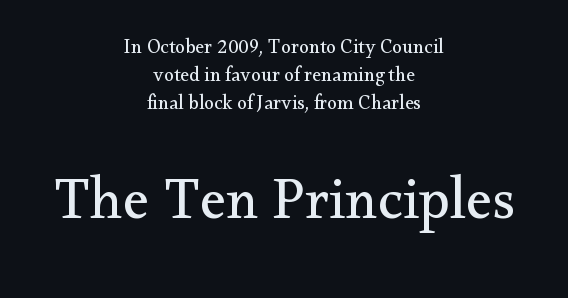
{"serif": "yes", "italic": "no", "bold": "no", "weight": "regular", "width": "normal", "stroke_contrast": "medium", "x_height": "small", "monospaced": "no", "underline": "no", "align": "center", "line_spacing": "normal", "line_spacing_ratio": 1.4, "letter_spacing": "normal", "letter_spacing_em": 0.0, "larger_block": "second", "size_ratio": 2.95, "glyph_px": 59}
